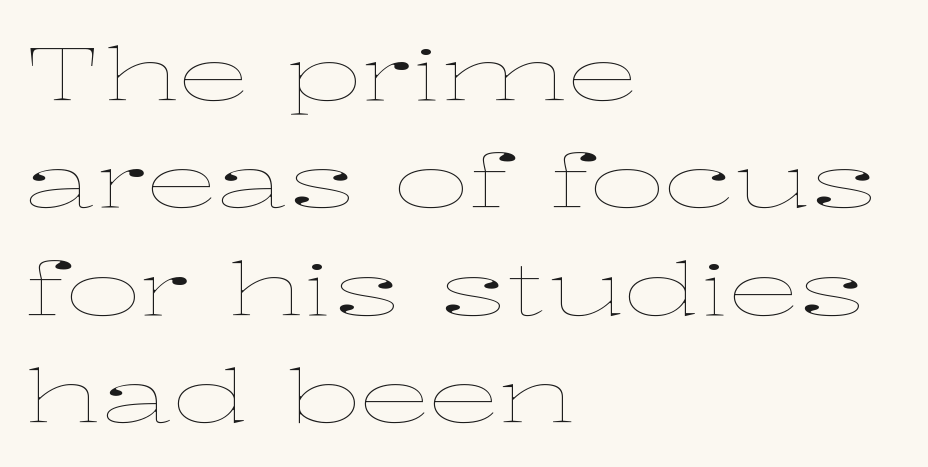
The image shows 73 px thin, wide type, upright; set left-aligned, normal line spacing (1.47x), normal letter spacing, not underlined; low stroke contrast and a medium x-height.
